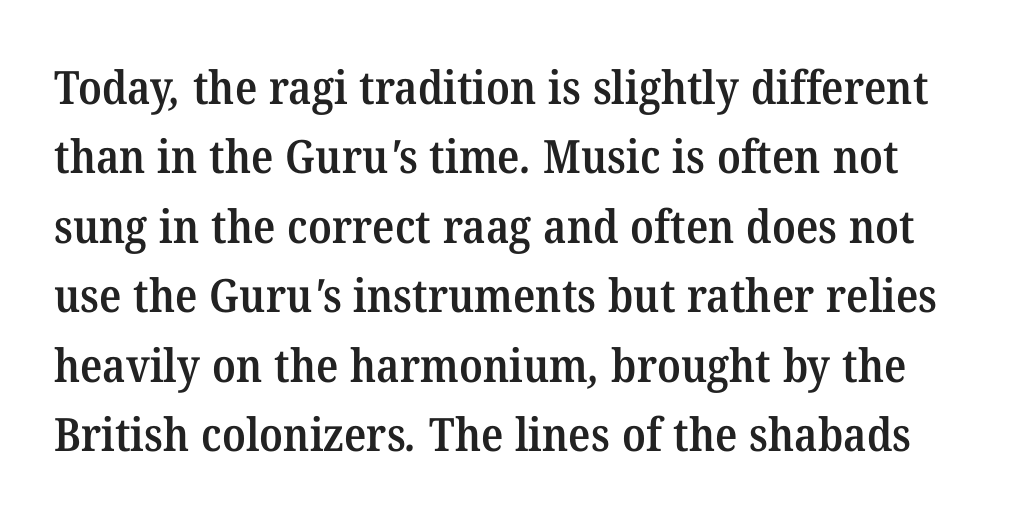
Reading down the column, the eye jumps a familiar distance to each next line. Nobody drew a line under any word here. The letters advance in unequal steps, a hallmark of proportional type. In terms of letterspacing, this is plain default setting. The text was rendered using a seriffed face with decorative stroke endings.
